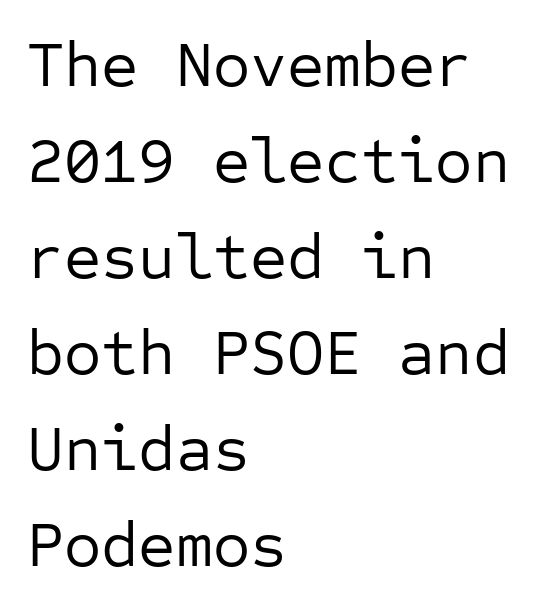
Q: Is the text bold? A: No.
Q: Is the text italic (slanted)? A: No, it is upright.
Q: Is the typeface a serif or a sans-serif typeface? A: Sans-serif.
Q: Is the text underlined? A: No.
Q: How is the paragraph aligned? A: Left-aligned.
Q: Is the spacing between letters normal or unusually wide? A: Normal.
Q: Is the spacing between lines tight, normal or loose? A: Normal.
Q: Width (condensed, normal, or wide)? A: Normal.
Q: Stroke contrast? A: Low.
Q: x-height? A: Medium.
Q: Monospaced? A: Yes.
